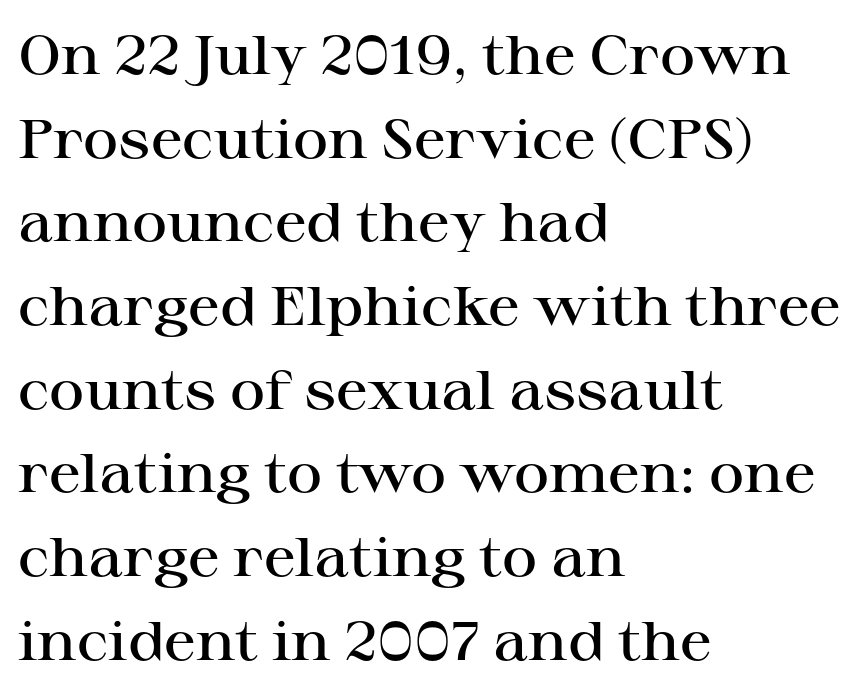
Q: Is the text bold? A: Semi-bold.
Q: Is the text italic (slanted)? A: No, it is upright.
Q: Is the typeface a serif or a sans-serif typeface? A: Serif.
Q: Is the text underlined? A: No.
Q: How is the paragraph aligned? A: Left-aligned.
Q: Is the spacing between letters normal or unusually wide? A: Normal.
Q: Is the spacing between lines tight, normal or loose? A: Normal.
Q: Width (condensed, normal, or wide)? A: Wide.
Q: Stroke contrast? A: High.
Q: x-height? A: Medium.
Q: Monospaced? A: No.
